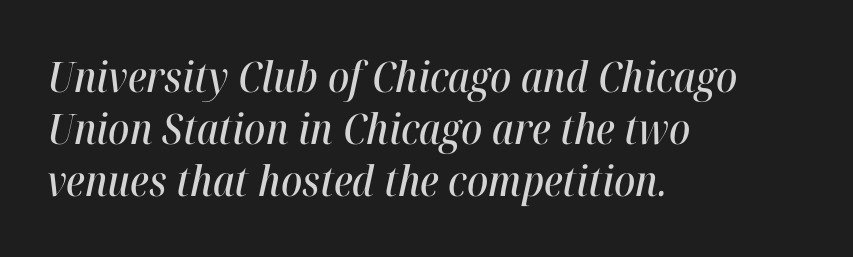
In terms of posture, this sample is oblique. The letterforms sit shoulder to shoulder at normal distance. This sample has the flowing, uneven cadence of proportional lettering. Decoration check: the copy has no underline. Notice how the passage keeps a crisp vertical edge on the left only.
